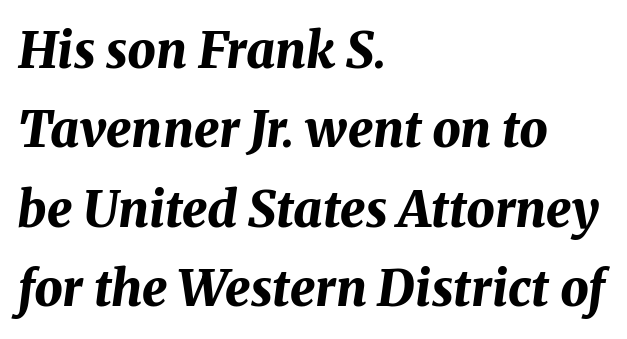
Observe the lean: these are italic letterforms. Spacing verdict: proportional, widths tailored to each character. This sample is left-justified, so line endings fall wherever the words run out. No extra tracking has been applied to these lines. Horizontal bands of white between lines are of average thickness. The glyphs are unaccompanied by any horizontal stroke below them.
